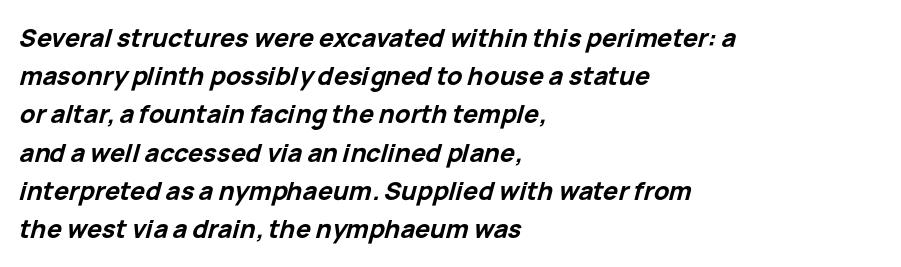
Q: Is the text bold? A: Yes.
Q: Is the text italic (slanted)? A: Yes, it leans right by about 15 degrees.
Q: Is the text underlined? A: No.
Q: How is the paragraph aligned? A: Left-aligned.
Q: Is the spacing between letters normal or unusually wide? A: Normal.
Q: Is the spacing between lines tight, normal or loose? A: Normal.
